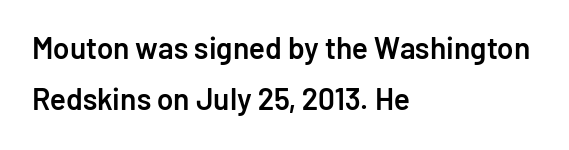
Q: Is the text bold? A: Semi-bold.
Q: Is the text italic (slanted)? A: No, it is upright.
Q: Is the typeface a serif or a sans-serif typeface? A: Sans-serif.
Q: Is the text underlined? A: No.
Q: How is the paragraph aligned? A: Left-aligned.
Q: Is the spacing between letters normal or unusually wide? A: Normal.
Q: Width (condensed, normal, or wide)? A: Normal.
Q: Stroke contrast? A: Low.
Q: x-height? A: Medium.
Q: Monospaced? A: No.
